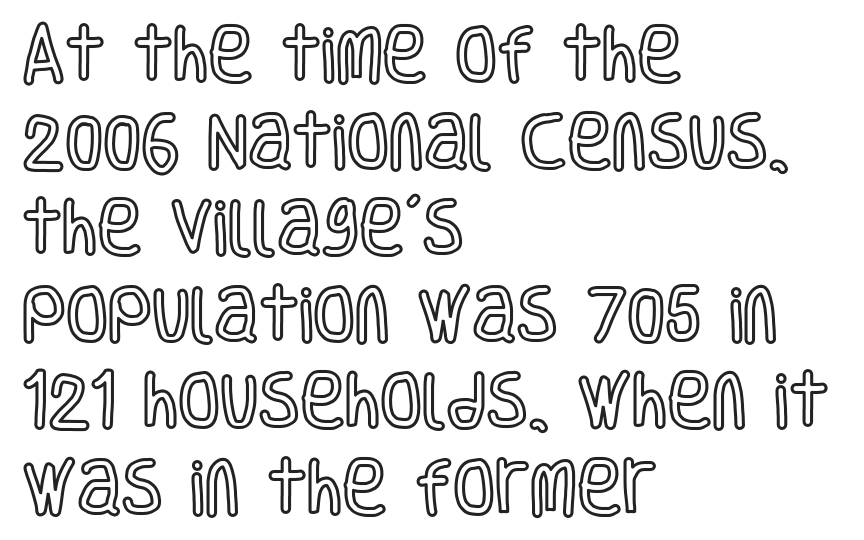
The specimen reads as upright at a glance. A student would call this left alignment; a typographer would say flush left, rag right. A typesetter would call this zero additional tracking. Underlining? Definitely not there. Varying glyph widths throughout — classic text-font behaviour. Is there much room between lines? A standard amount, neither cramped nor airy.
